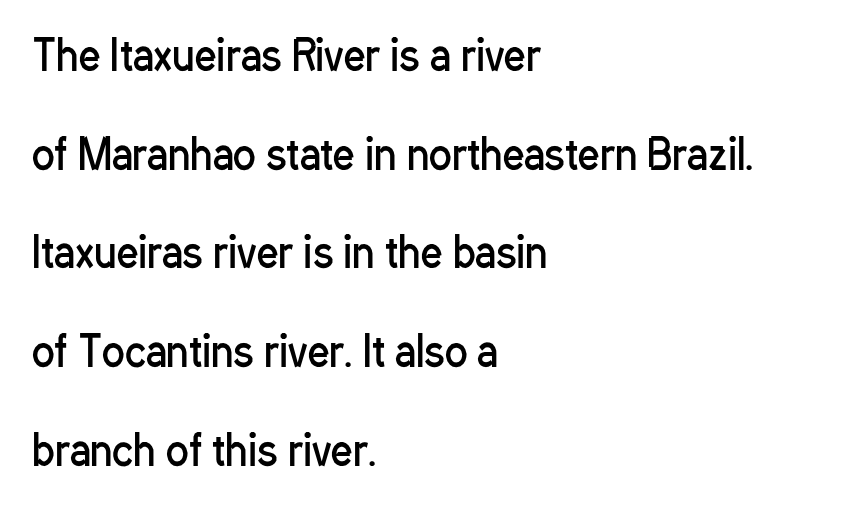
Here the designer chose a conventional face with non-uniform glyph widths. Caption: face not bold, strokes unweighted. Notice how the stems are strictly vertical — no italics here. The rag falls on the right side of this text block. The specimen omits any rule beneath the text block's lines.
